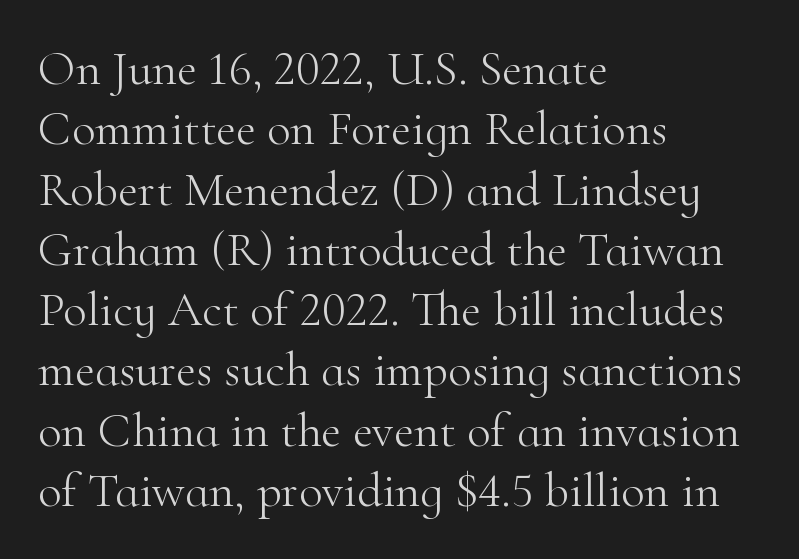
Q: Is the text bold? A: No.
Q: Is the text italic (slanted)? A: No, it is upright.
Q: Is the typeface a serif or a sans-serif typeface? A: Serif.
Q: Is the text underlined? A: No.
Q: How is the paragraph aligned? A: Left-aligned.
Q: Is the spacing between letters normal or unusually wide? A: Normal.
Q: Width (condensed, normal, or wide)? A: Normal.
Q: Stroke contrast? A: High.
Q: x-height? A: Small.
Q: Monospaced? A: No.
